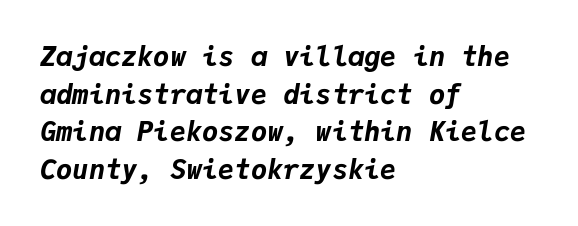
Q: Is the text bold? A: Yes.
Q: Is the text italic (slanted)? A: Yes, it leans right by about 9 degrees.
Q: Is the text underlined? A: No.
Q: How is the paragraph aligned? A: Left-aligned.
Q: Is the spacing between letters normal or unusually wide? A: Normal.
Q: Is the spacing between lines tight, normal or loose? A: Normal.
